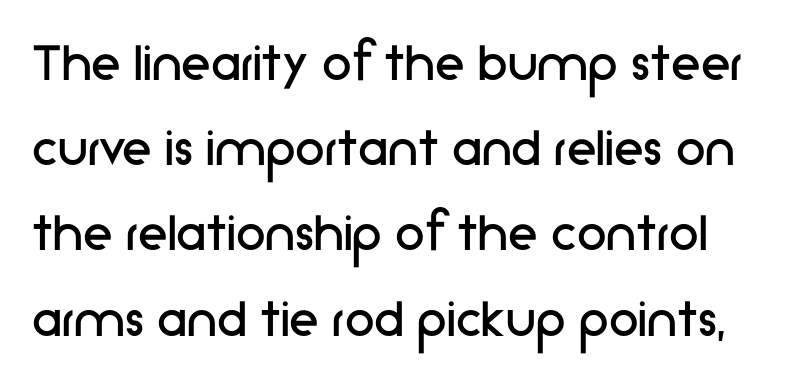
The passage shown has conventional tracking throughout. This sample keeps an unexceptional amount of space between lines. Only glyphs here, with clear space below each row. A sans-serif font was chosen for this passage. Designer's note — italics off, roman on. Each letter keeps its own natural width here, so spacing adapts to shape.
